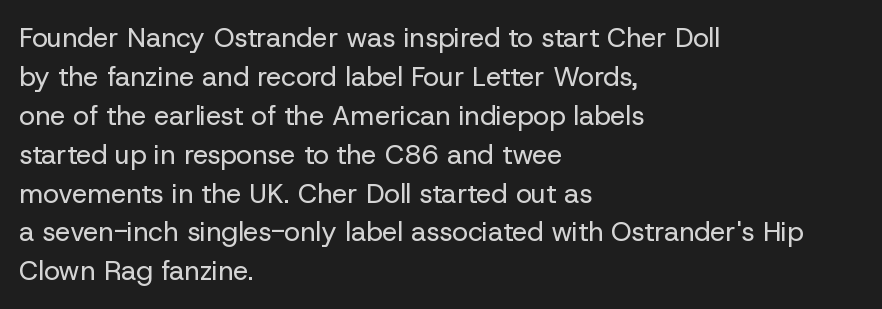
The image shows 27 px text type, upright; set left-aligned, normal line spacing (1.44x), normal letter spacing, not underlined.
